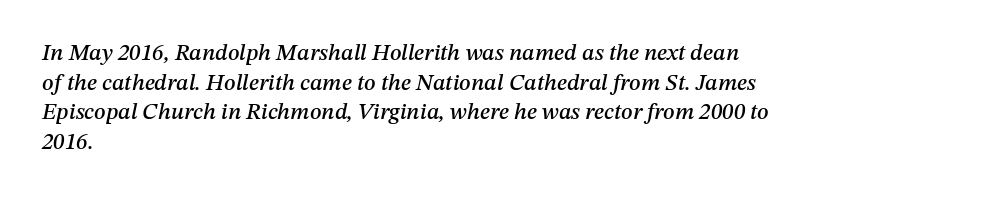
{"italic": "yes", "lean": "right", "slant_degrees": 12, "underline": "no", "align": "left", "line_spacing": "normal", "line_spacing_ratio": 1.29, "letter_spacing": "normal", "letter_spacing_em": 0.0, "glyph_px": 23}
